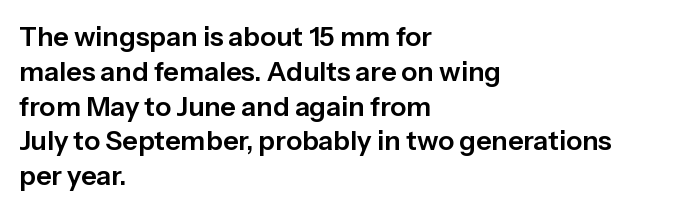
Students, observe: this is what conventionally led text looks like. This sample uses plain, unmodified letter spacing. Nobody drew a line under any word here. The typesetter chose a ragged-right arrangement here. Style check: upright.
